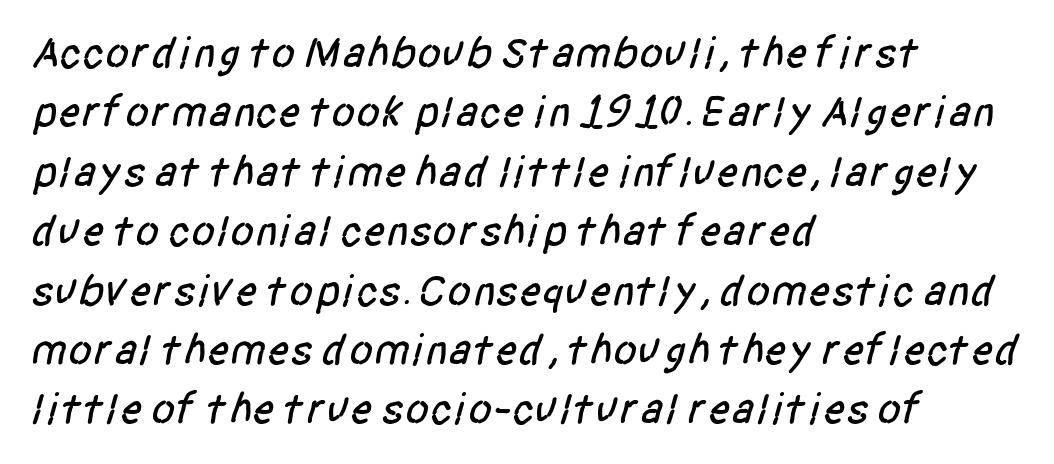
{"serif": "no", "width": "condensed", "stroke_contrast": "low", "x_height": "large", "monospaced": "no", "underline": "no", "align": "left", "line_spacing": "normal", "line_spacing_ratio": 1.35, "letter_spacing": "normal", "letter_spacing_em": 0.0, "glyph_px": 44}
